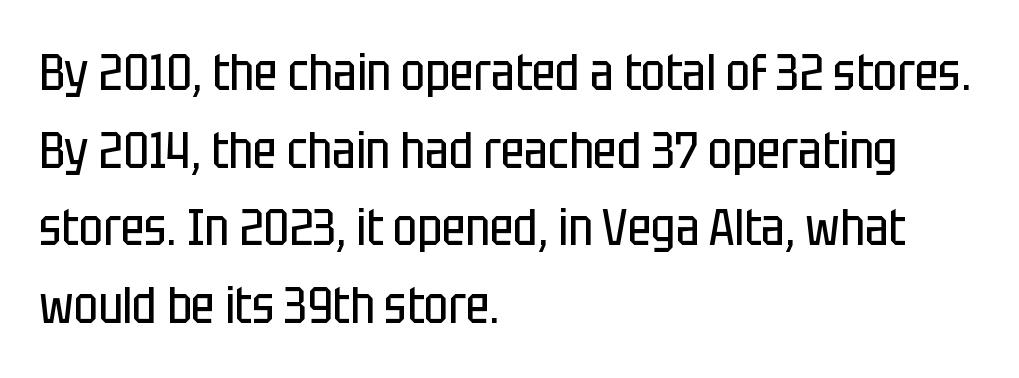
The image shows 51 px regular-weight, condensed sans-serif type, upright; set left-aligned, normal line spacing (1.52x), normal letter spacing, not underlined; low stroke contrast and a large x-height.
